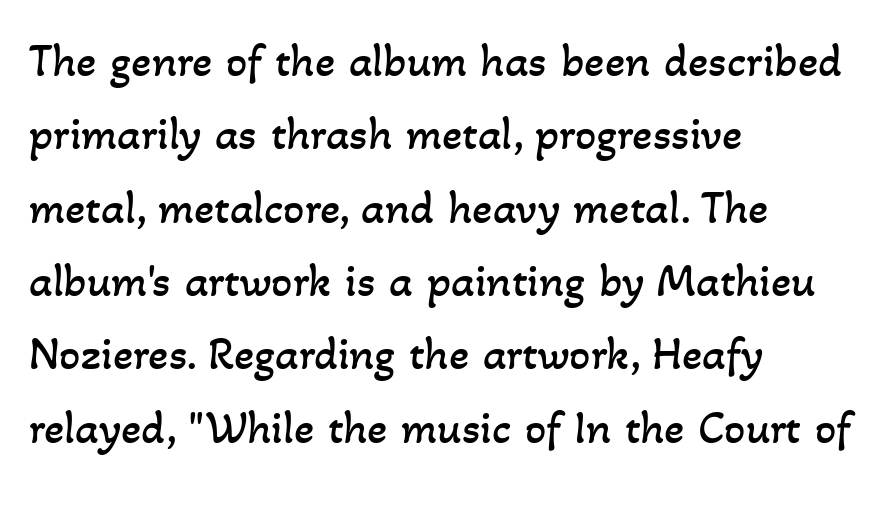
The image shows 47 px regular-weight type; set left-aligned, normal line spacing (1.56x), normal letter spacing, not underlined; low stroke contrast and a small x-height.
